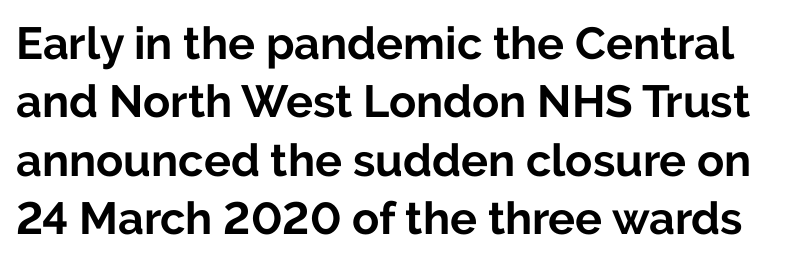
No feet cap the strokes, marking this as sans-serif type. Stroke thickness is high; the sample reads as a true bold. Character widths vary here, with narrow letters taking less room than wide ones. Letters rest on an invisible, unmarked baseline. Each word holds together tightly as a unit, with standard inter-letter gaps. If you drew a line through each stem, it would be perfectly vertical.
